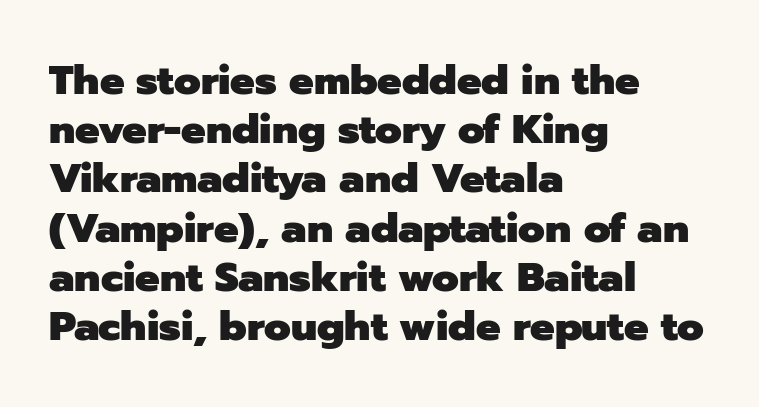
{"serif": "no", "italic": "no", "bold": "yes", "weight": "heavy", "width": "normal", "stroke_contrast": "low", "x_height": "medium", "monospaced": "no", "underline": "no", "align": "left", "line_spacing_ratio": 1.2, "letter_spacing": "normal", "letter_spacing_em": 0.0, "glyph_px": 41}
